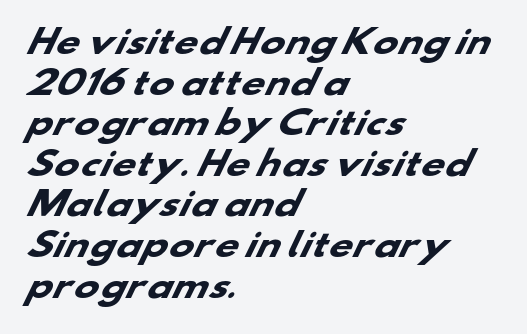
Students, note that the glyphs here touch the page at normal intervals. Type style note: lacks serifs. The lines in this sample share a left origin and differ only in where they stop. The gap between lines stays unmarked.
